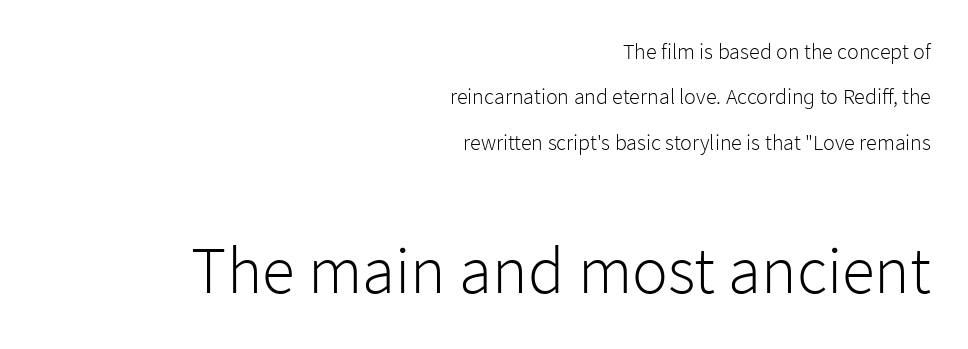
The image shows 67 px light sans-serif type, upright; set right-aligned, loose line spacing (2.06x), normal letter spacing, not underlined; the second (bottom) block is 3.05x larger; low stroke contrast and a medium x-height.
